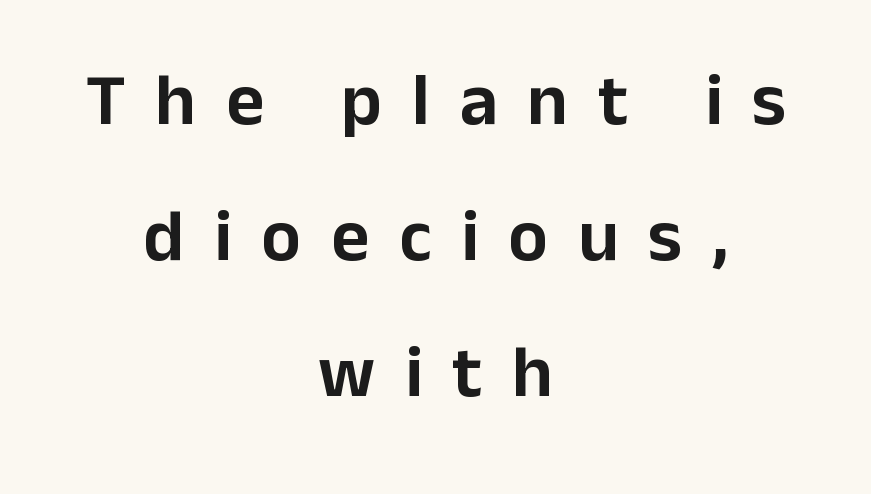
Do the characters align in a grid? No, the font is proportional. The strip under each line holds only bare page. I'd call this a sans setting — the letters go barefoot. Characters remain perfectly vertical along every line. A centered setting, common on invitations and titles, is used for this passage. The gaps between neighbouring characters are conspicuously large.
